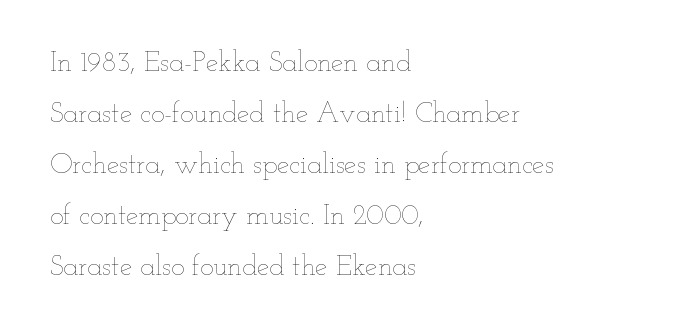
The paragraph shown leans on its left margin. Underline: absent. The rendering keeps characters at their native spacing. The rendering uses natural spacing where letterforms have individual widths. You can tell it's not italic because the verticals are truly vertical. The typesetting does not lean heavy: it is not bold.
